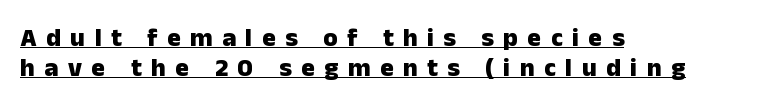
Q: Is the text bold? A: Yes.
Q: Is the text italic (slanted)? A: No, it is upright.
Q: Is the text underlined? A: Yes.
Q: How is the paragraph aligned? A: Left-aligned.
Q: Is the spacing between letters normal or unusually wide? A: Unusually wide.
Q: Is the spacing between lines tight, normal or loose? A: Tight.
